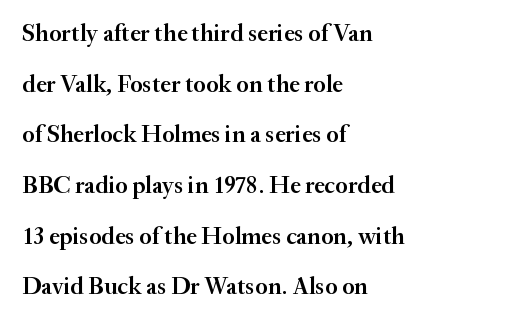
Honestly, the letter spacing is just normal — you wouldn't notice it. These lines are set flush left with a ragged right edge. Firm but not heavy-handed strokes: this text is semibold. Is there much room between lines? Yes — plenty of vertical air separates them. Quick note: not italic, upright.
